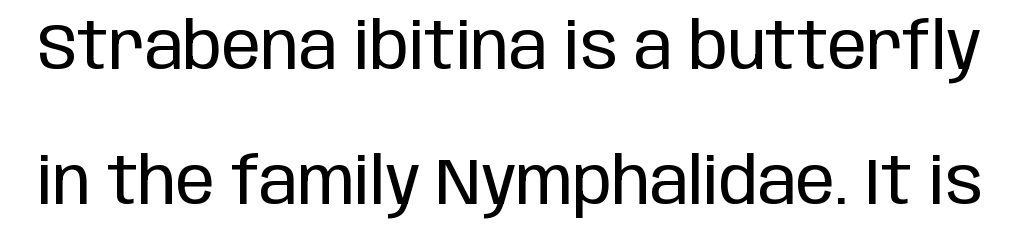
Q: Is the text bold? A: No.
Q: Is the text italic (slanted)? A: No, it is upright.
Q: Is the typeface a serif or a sans-serif typeface? A: Sans-serif.
Q: Is the text underlined? A: No.
Q: Is the spacing between letters normal or unusually wide? A: Normal.
Q: Is the spacing between lines tight, normal or loose? A: Loose.
Q: Width (condensed, normal, or wide)? A: Condensed.
Q: Stroke contrast? A: Low.
Q: x-height? A: Large.
Q: Monospaced? A: No.
